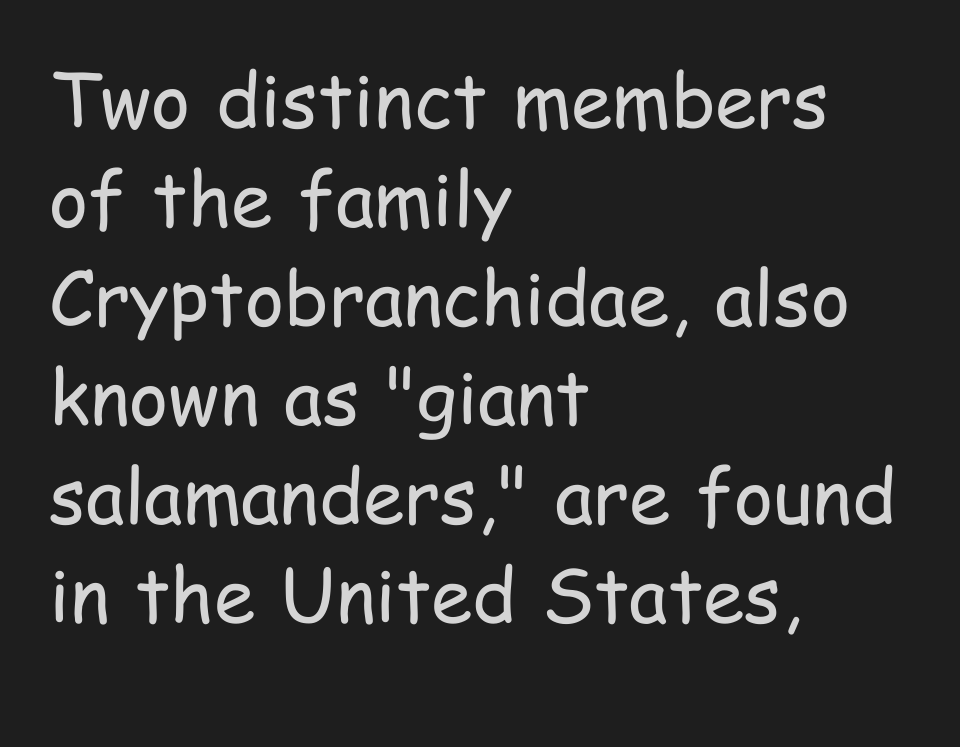
The image shows 75 px regular-weight, condensed sans-serif type, upright; set left-aligned, normal line spacing (1.32x), normal letter spacing, not underlined; low stroke contrast and a medium x-height.
